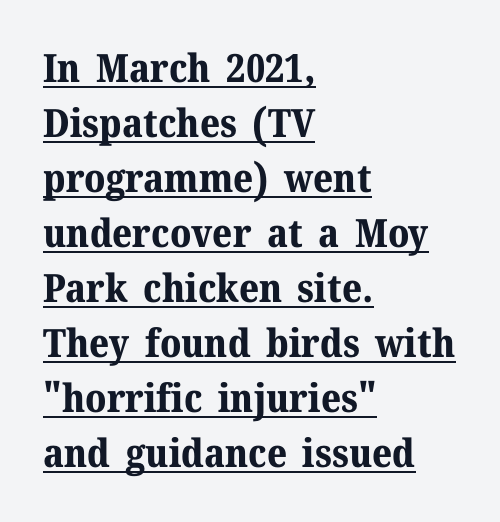
The image shows 39 px bold serif type, upright; set left-aligned, normal line spacing (1.41x), normal letter spacing, underlined; medium stroke contrast and a medium x-height.
